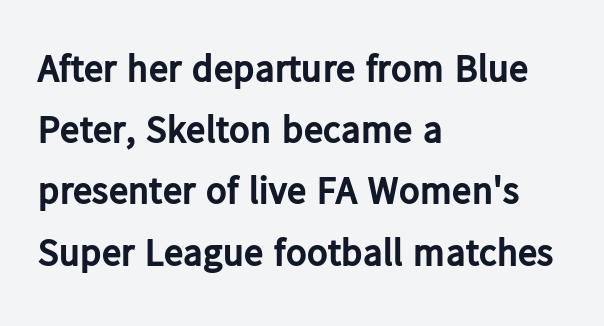
Does the copy run flush right? No — it runs flush left. The letters advance in unequal steps, a hallmark of proportional type. Words appear dense and cohesive because spacing is normal. The string is rendered with underlining switched off. The block of text has a typical density, with ordinary space between rows.
